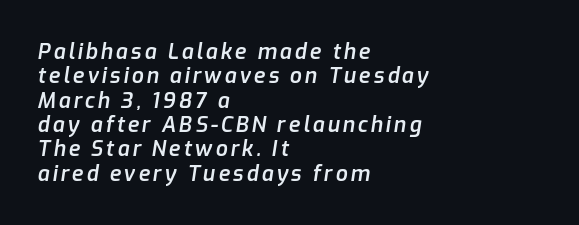
Q: Is the text bold? A: Semi-bold.
Q: Is the text italic (slanted)? A: Yes, it leans right by about 9 degrees.
Q: Is the text underlined? A: No.
Q: How is the paragraph aligned? A: Left-aligned.
